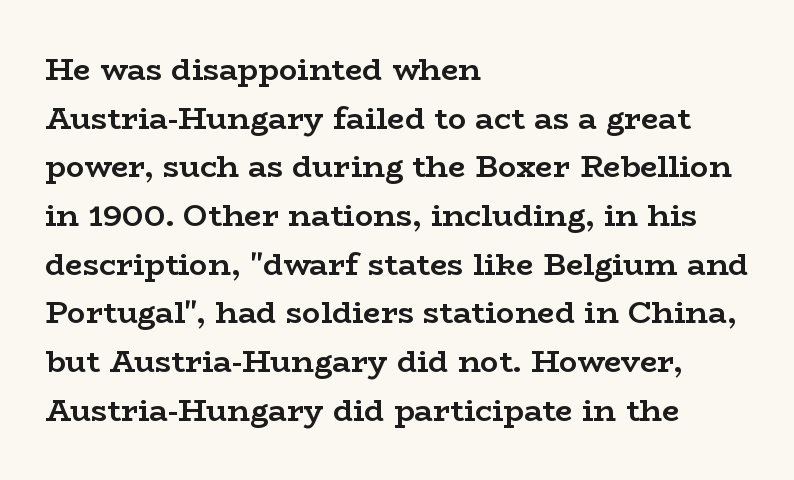
The image shows 31 px semibold, wide serif type, upright; set left-aligned, normal line spacing (1.57x), normal letter spacing, not underlined; low stroke contrast and a medium x-height.
